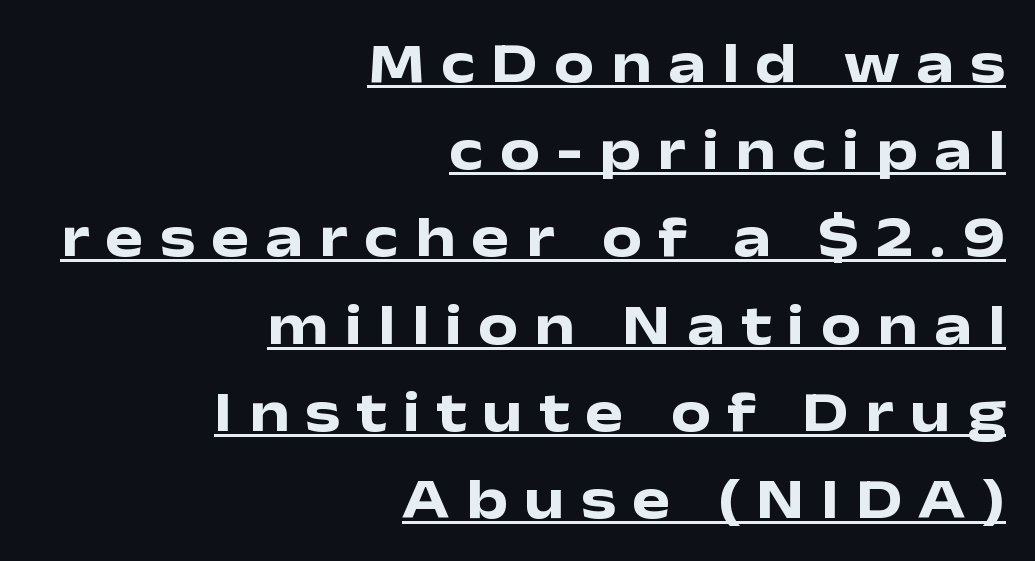
Q: Is the text bold? A: Yes.
Q: Is the text italic (slanted)? A: No, it is upright.
Q: Is the typeface a serif or a sans-serif typeface? A: Sans-serif.
Q: Is the text underlined? A: Yes.
Q: How is the paragraph aligned? A: Right-aligned.
Q: Is the spacing between letters normal or unusually wide? A: Unusually wide.
Q: Is the spacing between lines tight, normal or loose? A: Normal.
Q: Width (condensed, normal, or wide)? A: Wide.
Q: Stroke contrast? A: Low.
Q: x-height? A: Medium.
Q: Monospaced? A: No.
